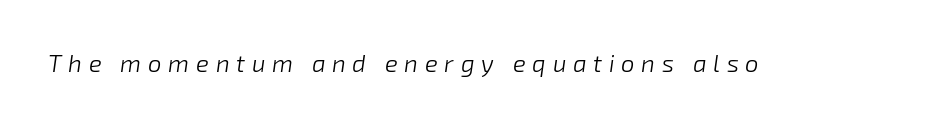
This sample uses an oblique cut, with every glyph tilted off the vertical. This sample uses expanded letter spacing, leaving extra air between glyphs. Stroke thickness stays within the range of a standard reading face or lighter. The specimen omits any rule beneath the text block's lines.
